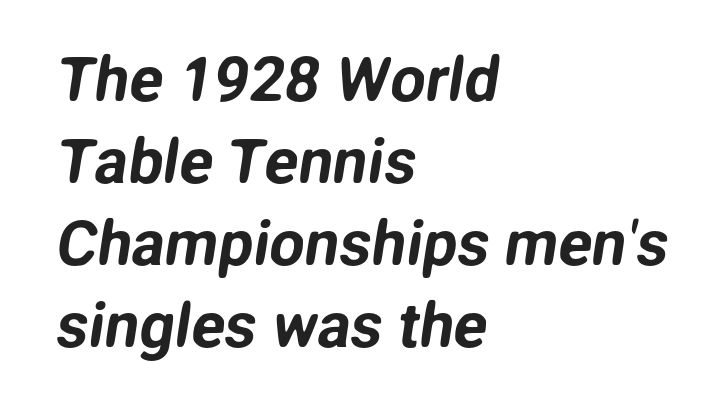
The image shows 62 px sans-serif type; set left-aligned, normal line spacing (1.32x), normal letter spacing, not underlined; low stroke contrast and a medium x-height.
